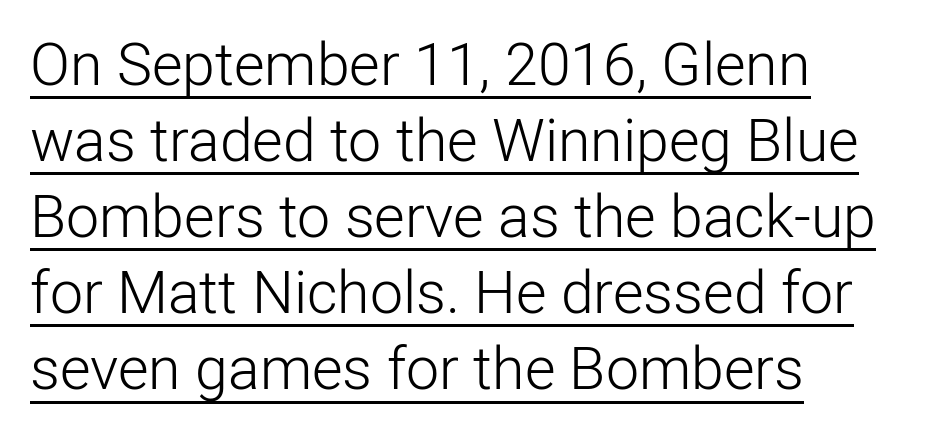
One glance says typical: line gaps are just what's usual. A roman cut, with each character standing at attention. Compared with typical body copy, the letter spacing here is the same. These lines are set flush left with a ragged right edge. Ink coverage per letter is moderate at most. Think of a printed novel: that variable character pitch is what you see here.
